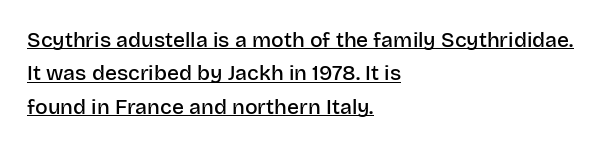
Q: Is the text bold? A: Semi-bold.
Q: Is the text italic (slanted)? A: No, it is upright.
Q: Is the text underlined? A: Yes.
Q: How is the paragraph aligned? A: Left-aligned.
Q: Is the spacing between letters normal or unusually wide? A: Normal.
Q: Is the spacing between lines tight, normal or loose? A: Normal.
